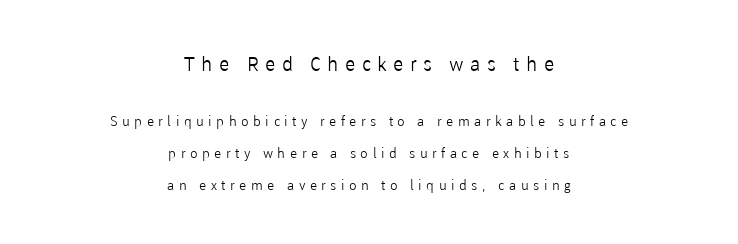
Casual observation: everything's sitting right in the middle. These two chunks differ in scale, with the top chunk taking the larger measure. Is the type heavy? It reads as light-to-regular instead. The axis of the letterforms is exactly vertical. Glance below the letters and you will spot only blank space. The passage shown has open, widely tracked lettering throughout.
